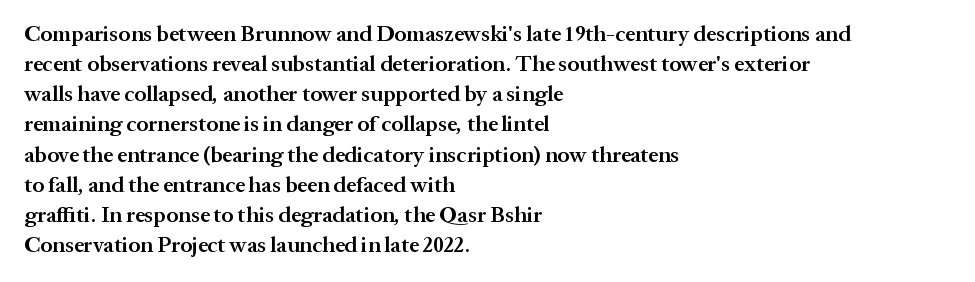
Q: Is the text bold? A: Semi-bold.
Q: Is the text italic (slanted)? A: No, it is upright.
Q: Is the text underlined? A: No.
Q: How is the paragraph aligned? A: Left-aligned.
Q: Is the spacing between letters normal or unusually wide? A: Normal.
Q: Is the spacing between lines tight, normal or loose? A: Normal.
